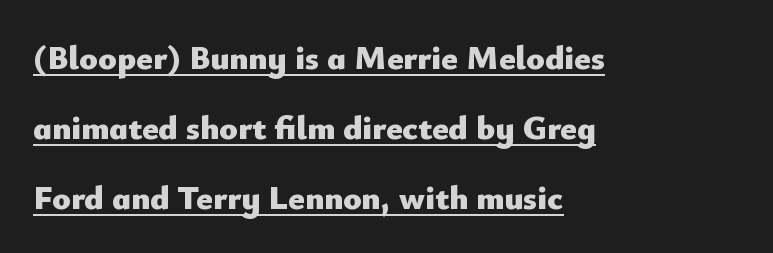
Each letter keeps its own natural width here, so spacing adapts to shape. The face used here is rendered with its standard letterfit. One-word summary of the alignment: left. Notice how thick the strokes are: this is what a full bold looks like. What's the leading like? Stretched, with rows far apart. Letterform terminals end flat and unadorned throughout the passage.
